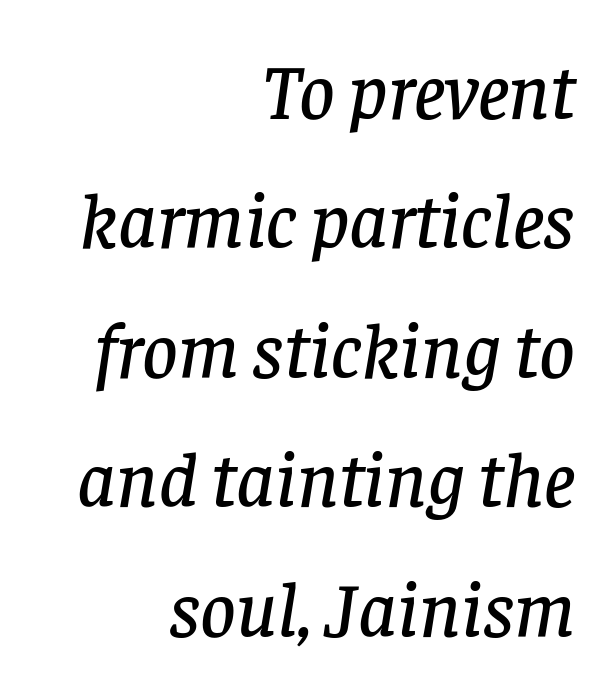
The font family rendered here belongs to the serif group. Typeset ragged left — the right edge is the straight one. Notice how the stems are inclined rather than vertical — that's the hallmark of italics. Honestly, there is no underline to notice here at all. Look at the tracking — it's just the regular setting, nothing added.
